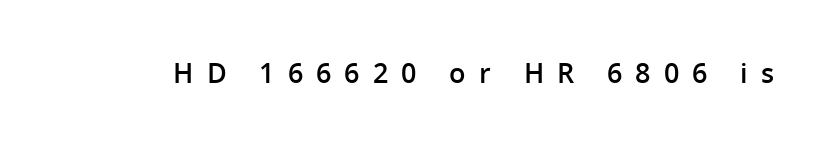
{"italic": "no", "bold": "semi", "underline": "no", "letter_spacing": "wide", "letter_spacing_em": 0.48, "glyph_px": 27}
